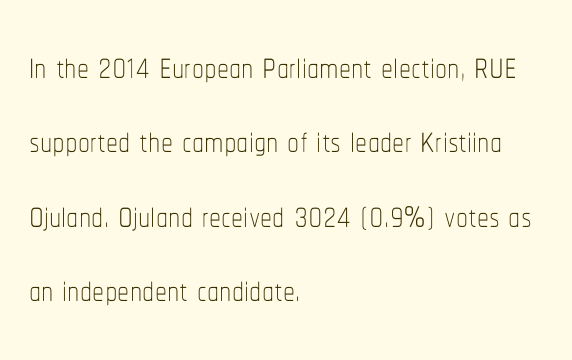
Q: Is the text bold? A: No.
Q: Is the text italic (slanted)? A: No, it is upright.
Q: Is the text underlined? A: No.
Q: How is the paragraph aligned? A: Left-aligned.
Q: Is the spacing between letters normal or unusually wide? A: Normal.
Q: Is the spacing between lines tight, normal or loose? A: Normal.
Q: Width (condensed, normal, or wide)? A: Condensed.
Q: Stroke contrast? A: Low.
Q: x-height? A: Medium.
Q: Monospaced? A: No.
